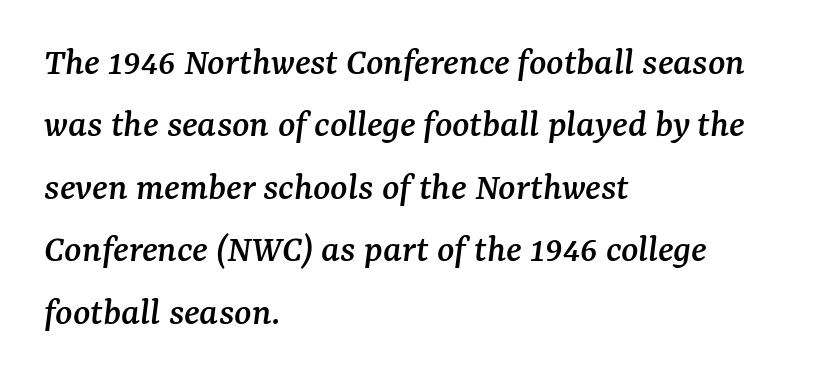
The image shows 40 px serif type, italic (leaning right); set left-aligned, normal line spacing (1.56x), normal letter spacing, not underlined; medium stroke contrast and a medium x-height.
